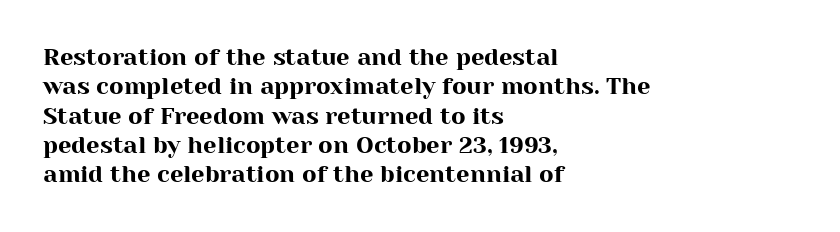
Q: Is the text italic (slanted)? A: No, it is upright.
Q: Is the text underlined? A: No.
Q: How is the paragraph aligned? A: Left-aligned.
Q: Is the spacing between letters normal or unusually wide? A: Normal.
